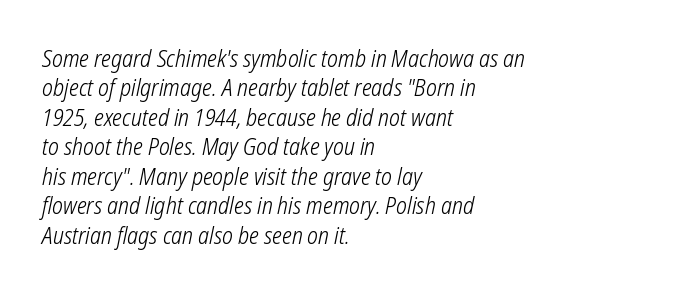
The image shows 23 px text type; set left-aligned, normal line spacing (1.28x), normal letter spacing, not underlined.
